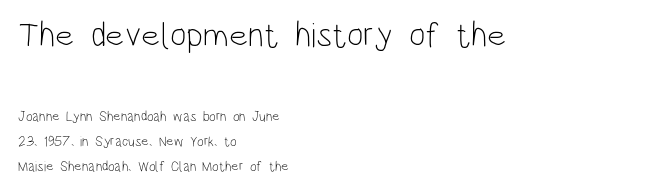
Q: Is the text bold? A: No.
Q: Is the text italic (slanted)? A: No, it is upright.
Q: Is the typeface a serif or a sans-serif typeface? A: Sans-serif.
Q: Is the text underlined? A: No.
Q: How is the paragraph aligned? A: Left-aligned.
Q: Is the spacing between letters normal or unusually wide? A: Normal.
Q: Which block of text is set in a larger size, the first (top) or the second (bottom)? A: The first (top) one.
Q: Width (condensed, normal, or wide)? A: Condensed.
Q: Stroke contrast? A: Low.
Q: x-height? A: Large.
Q: Monospaced? A: No.
